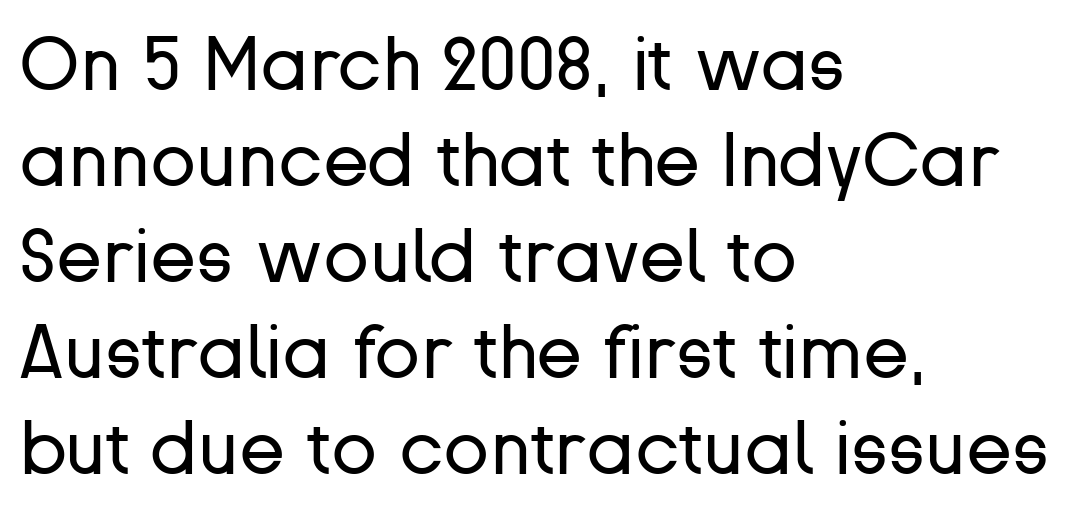
Q: Is the text bold? A: No.
Q: Is the text italic (slanted)? A: No, it is upright.
Q: Is the typeface a serif or a sans-serif typeface? A: Sans-serif.
Q: Is the text underlined? A: No.
Q: How is the paragraph aligned? A: Left-aligned.
Q: Is the spacing between letters normal or unusually wide? A: Normal.
Q: Is the spacing between lines tight, normal or loose? A: Normal.
Q: Width (condensed, normal, or wide)? A: Normal.
Q: Stroke contrast? A: Low.
Q: x-height? A: Medium.
Q: Monospaced? A: No.
